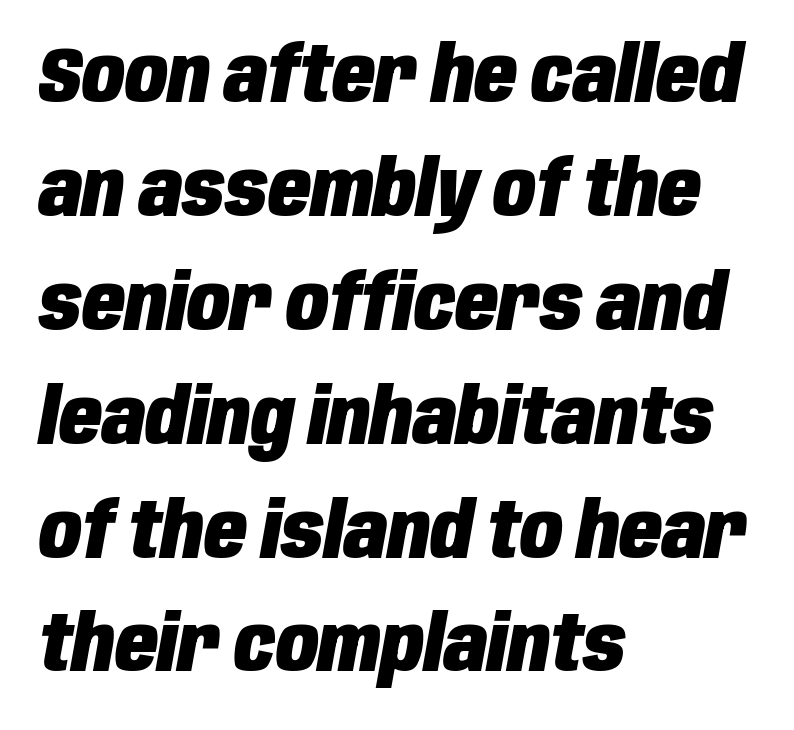
The face used here has the dense, thick strokes of a bold. Posture: slanted. The passage shown stacks its lines at a standard gap. The passage shown is typed in a proportional face where columns would drift. You could call the tracking neutral — neither tight nor loose. The setting favours the left margin, as ordinary paragraphs usually do.
